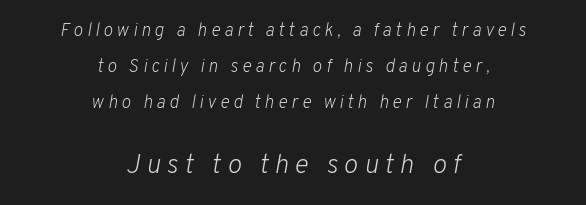
{"italic": "yes", "lean": "right", "slant_degrees": 10, "bold": "no", "underline": "no", "align": "center", "line_spacing": "loose", "line_spacing_ratio": 1.99, "letter_spacing": "wide", "letter_spacing_em": 0.22, "larger_block": "second", "size_ratio": 1.5, "glyph_px": 27}
